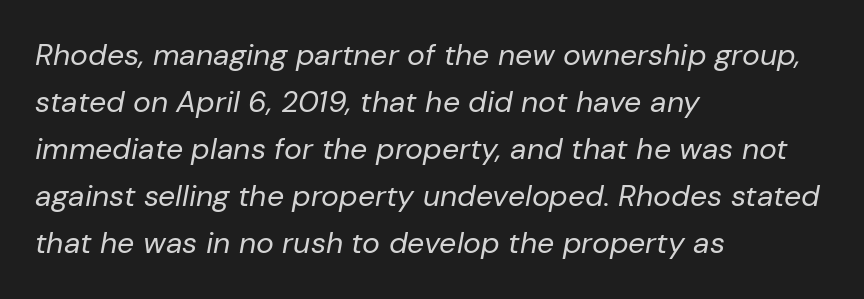
The image shows 30 px regular-weight type, italic (leaning right); set left-aligned, normal line spacing (1.57x), normal letter spacing, not underlined; low stroke contrast and a medium x-height.
